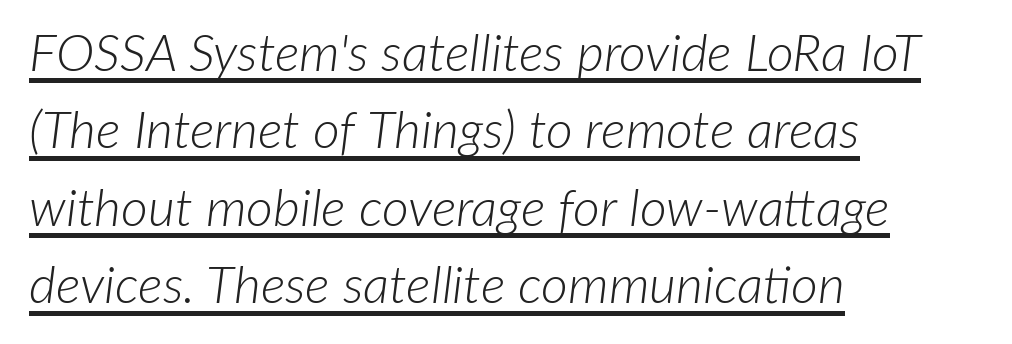
Q: Is the text bold? A: No.
Q: Is the text italic (slanted)? A: Yes, it leans right by about 7 degrees.
Q: Is the text underlined? A: Yes.
Q: How is the paragraph aligned? A: Left-aligned.
Q: Is the spacing between letters normal or unusually wide? A: Normal.
Q: Is the spacing between lines tight, normal or loose? A: Normal.
Q: Width (condensed, normal, or wide)? A: Normal.
Q: Stroke contrast? A: Low.
Q: x-height? A: Medium.
Q: Monospaced? A: No.
